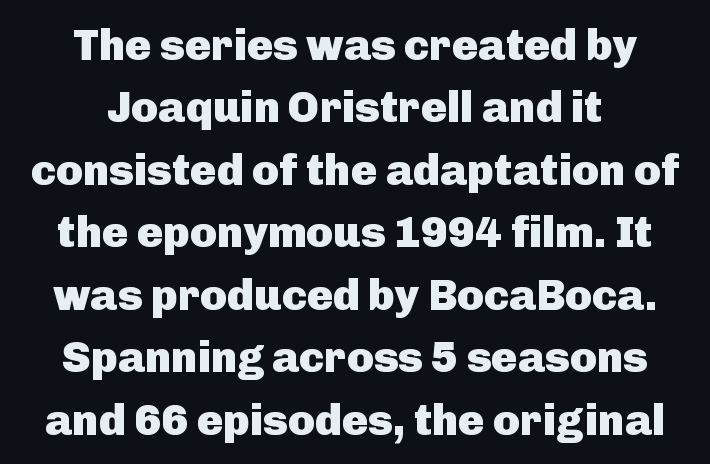
The designer left line spacing at the default. No italicization has been applied; the sample stays upright. Check where the strokes stop: nothing finishes them off — pure sans. Letter spacing: default. The text block is weighted toward neither margin, spreading evenly from the middle. Weight check: bold — yes, fully.
